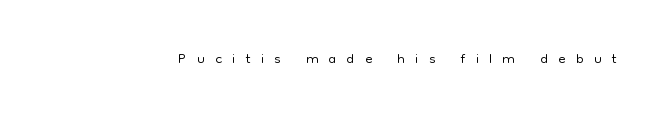
{"italic": "no", "bold": "no", "underline": "no", "letter_spacing": "wide", "letter_spacing_em": 0.47, "glyph_px": 22}
